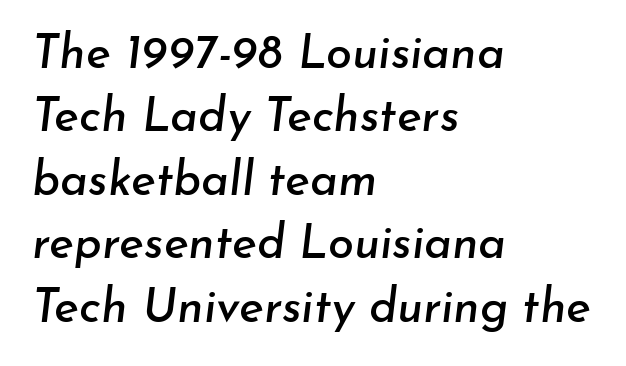
Q: Is the text italic (slanted)? A: Yes, it leans right by about 7 degrees.
Q: Is the text underlined? A: No.
Q: How is the paragraph aligned? A: Left-aligned.
Q: Is the spacing between letters normal or unusually wide? A: Normal.
Q: Is the spacing between lines tight, normal or loose? A: Normal.
Q: Width (condensed, normal, or wide)? A: Normal.
Q: Stroke contrast? A: Low.
Q: x-height? A: Small.
Q: Monospaced? A: No.
